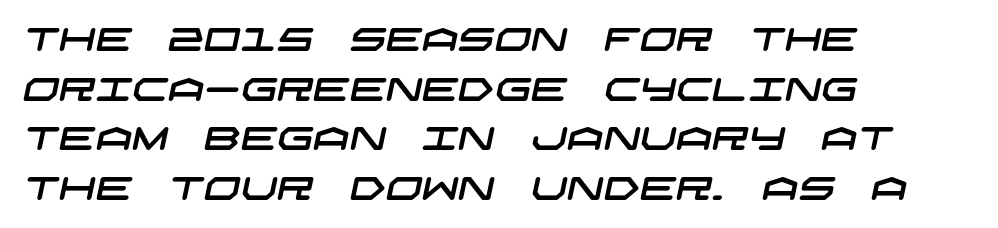
How would I describe the line gaps? Plain and ordinary. Horizontal alignment here is leftward, the default for most running prose. The type family on display is of the sans-serif kind. Beneath every word, the page is bare. Nothing unusual about the tracking: characters are spaced as the font intends.
